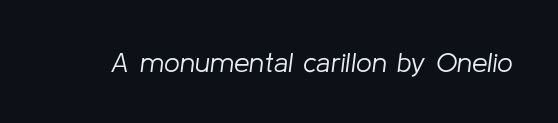
Q: Is the text bold? A: No.
Q: Is the text italic (slanted)? A: Yes, it leans right by about 8 degrees.
Q: Is the text underlined? A: No.
Q: Is the spacing between letters normal or unusually wide? A: Normal.
Q: Width (condensed, normal, or wide)? A: Normal.
Q: Stroke contrast? A: Low.
Q: x-height? A: Medium.
Q: Monospaced? A: No.
